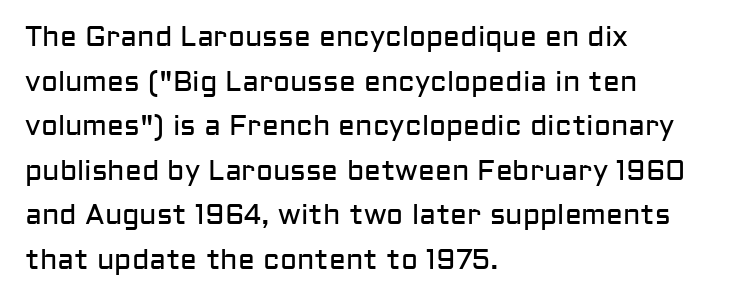
Reading down the column, the eye jumps a familiar distance to each next line. The setting favours the left margin, as ordinary paragraphs usually do. No italicization has been applied; the sample stays upright. Underlining? Definitely not there.
